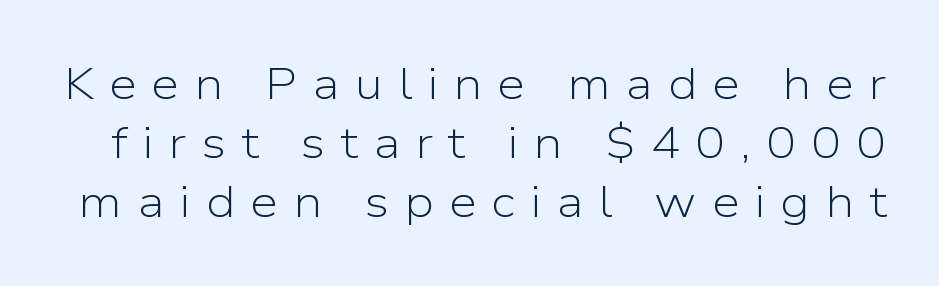
Q: Is the text bold? A: No.
Q: Is the text italic (slanted)? A: No, it is upright.
Q: Is the typeface a serif or a sans-serif typeface? A: Sans-serif.
Q: Is the text underlined? A: No.
Q: Is the spacing between letters normal or unusually wide? A: Unusually wide.
Q: Is the spacing between lines tight, normal or loose? A: Normal.
Q: Width (condensed, normal, or wide)? A: Normal.
Q: Stroke contrast? A: Low.
Q: x-height? A: Medium.
Q: Monospaced? A: No.
